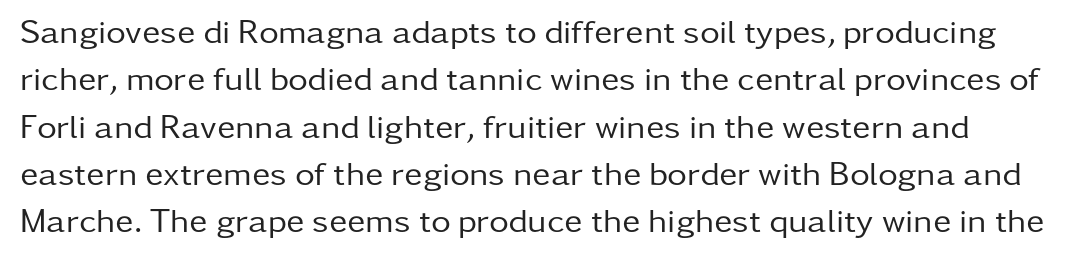
{"serif": "no", "italic": "no", "bold": "no", "weight": "regular", "width": "normal", "stroke_contrast": "low", "x_height": "medium", "monospaced": "no", "underline": "no", "line_spacing": "normal", "line_spacing_ratio": 1.39, "letter_spacing": "normal", "letter_spacing_em": 0.0, "glyph_px": 34}
